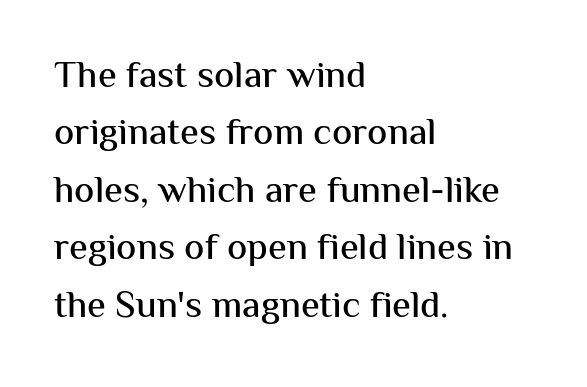
The image shows 38 px sans-serif type, upright; set left-aligned, normal line spacing (1.51x), normal letter spacing, not underlined; medium stroke contrast and a medium x-height.
